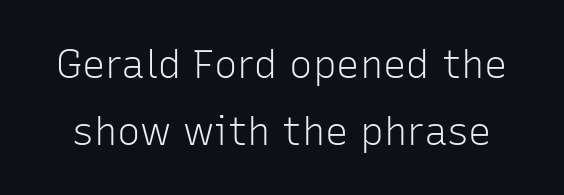
Q: Is the text bold? A: No.
Q: Is the text italic (slanted)? A: No, it is upright.
Q: Is the typeface a serif or a sans-serif typeface? A: Sans-serif.
Q: Is the text underlined? A: No.
Q: Is the spacing between letters normal or unusually wide? A: Normal.
Q: Width (condensed, normal, or wide)? A: Normal.
Q: Stroke contrast? A: Low.
Q: x-height? A: Medium.
Q: Monospaced? A: No.
